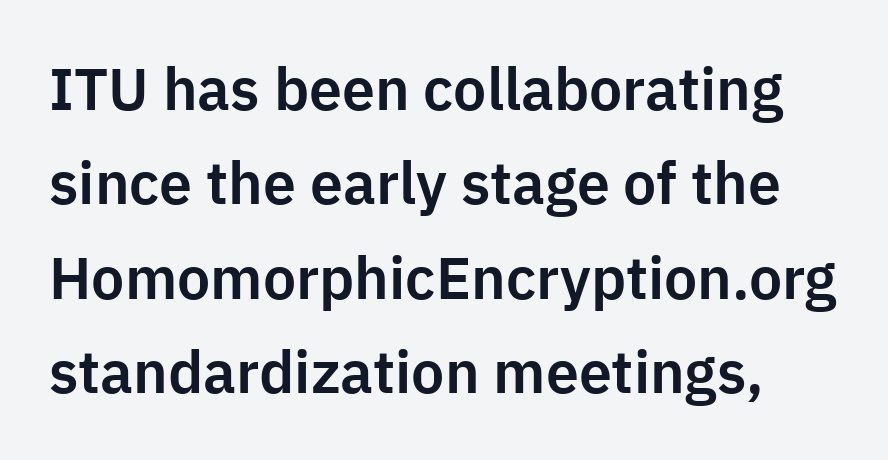
{"serif": "no", "italic": "no", "width": "normal", "stroke_contrast": "low", "x_height": "medium", "monospaced": "no", "underline": "no", "line_spacing": "normal", "line_spacing_ratio": 1.6, "letter_spacing": "normal", "letter_spacing_em": 0.0, "glyph_px": 59}
